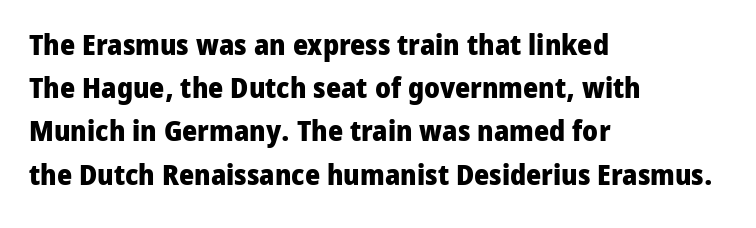
The image shows 29 px heavy sans-serif type, upright; set left-aligned, normal line spacing (1.49x), normal letter spacing, not underlined; low stroke contrast and a medium x-height.
